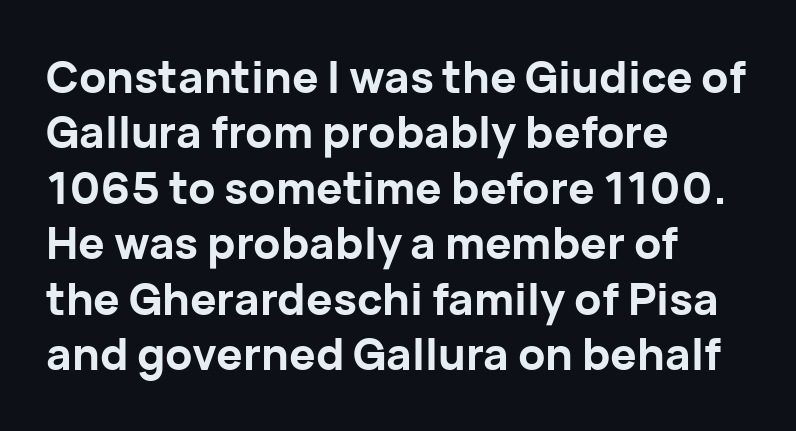
Q: Is the text bold? A: Yes.
Q: Is the text italic (slanted)? A: No, it is upright.
Q: Is the typeface a serif or a sans-serif typeface? A: Sans-serif.
Q: Is the text underlined? A: No.
Q: How is the paragraph aligned? A: Left-aligned.
Q: Is the spacing between letters normal or unusually wide? A: Normal.
Q: Is the spacing between lines tight, normal or loose? A: Normal.
Q: Width (condensed, normal, or wide)? A: Normal.
Q: Stroke contrast? A: Low.
Q: x-height? A: Medium.
Q: Monospaced? A: No.
